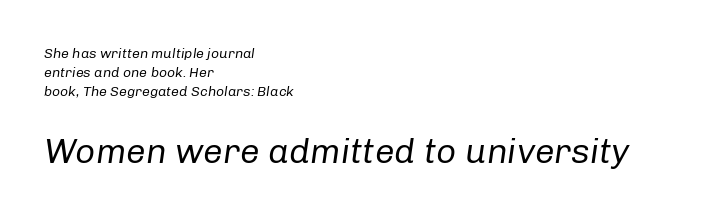
{"italic": "yes", "lean": "right", "slant_degrees": 8, "bold": "no", "weight": "regular", "width": "normal", "stroke_contrast": "low", "x_height": "medium", "monospaced": "no", "underline": "no", "align": "left", "line_spacing": "normal", "line_spacing_ratio": 1.37, "letter_spacing": "normal", "letter_spacing_em": 0.0, "larger_block": "second", "size_ratio": 2.5, "glyph_px": 35}
